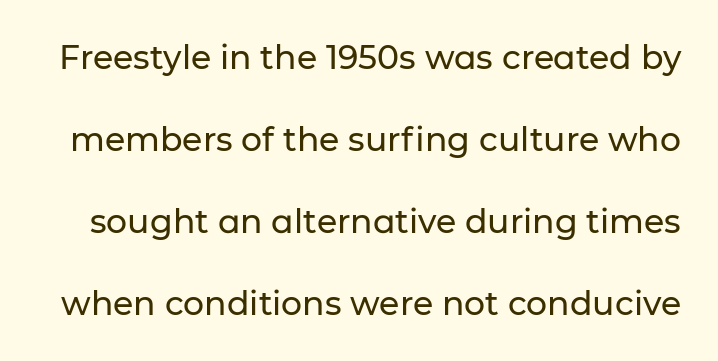
{"serif": "no", "italic": "no", "width": "normal", "stroke_contrast": "low", "x_height": "medium", "monospaced": "no", "underline": "no", "line_spacing": "loose", "line_spacing_ratio": 2.48, "letter_spacing": "normal", "letter_spacing_em": 0.0, "glyph_px": 33}
